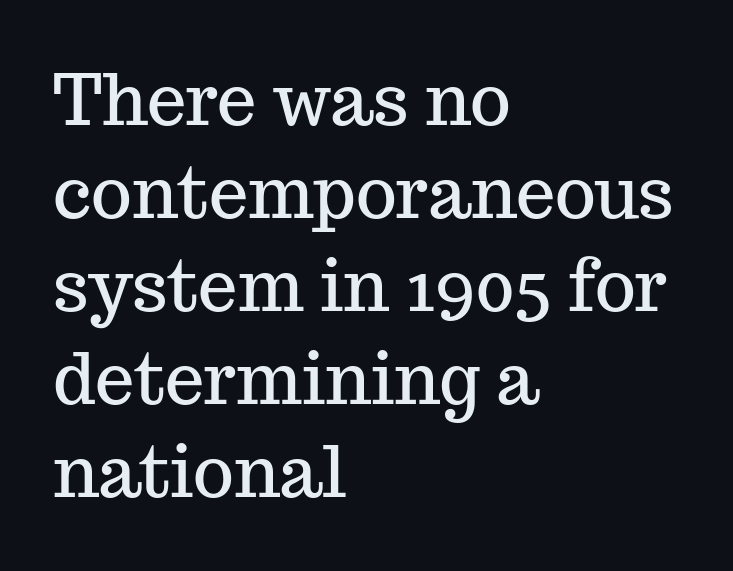
The block of text has a typical density, with ordinary space between rows. Letterform terminals end in serifs throughout the passage. Leftover space on each line is placed entirely after the last word. Posture: straight, roman, zero tilt.
